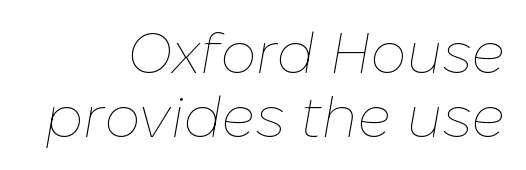
{"italic": "yes", "lean": "right", "slant_degrees": 10, "bold": "no", "weight": "thin", "width": "normal", "stroke_contrast": "low", "x_height": "medium", "monospaced": "no", "underline": "no", "align": "right", "line_spacing": "tight", "line_spacing_ratio": 1.13, "letter_spacing": "normal", "letter_spacing_em": 0.0, "glyph_px": 57}
